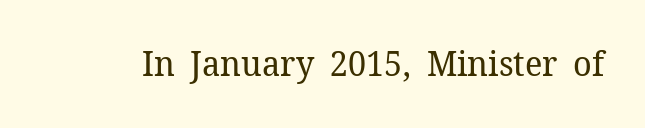
The image shows 35 px regular-weight serif type, upright; set normal letter spacing, not underlined; low stroke contrast and a medium x-height.
